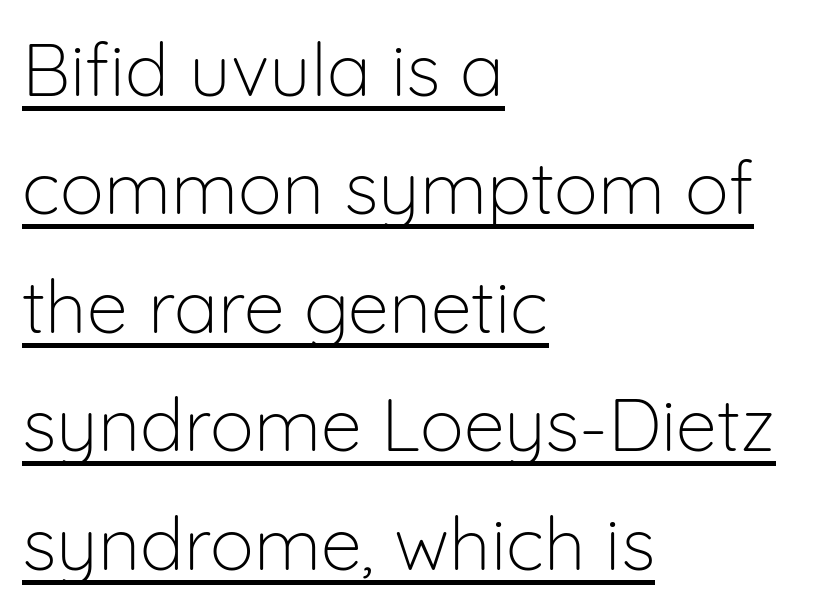
Q: Is the text bold? A: No.
Q: Is the text italic (slanted)? A: No, it is upright.
Q: Is the typeface a serif or a sans-serif typeface? A: Sans-serif.
Q: Is the text underlined? A: Yes.
Q: How is the paragraph aligned? A: Left-aligned.
Q: Is the spacing between letters normal or unusually wide? A: Normal.
Q: Is the spacing between lines tight, normal or loose? A: Normal.
Q: Width (condensed, normal, or wide)? A: Normal.
Q: Stroke contrast? A: Low.
Q: x-height? A: Medium.
Q: Monospaced? A: No.
